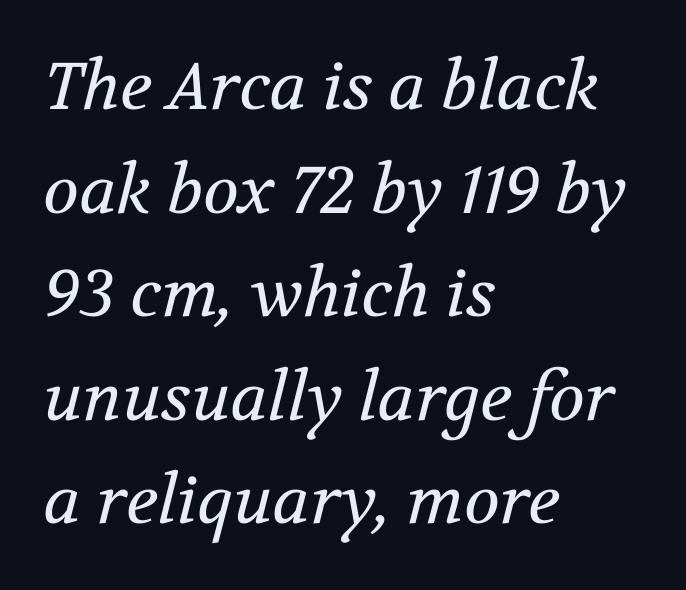
The letters are slanted; this is an italic face. Look at the bottom of the vertical strokes: they flare into serifs here. This sample has the flowing, uneven cadence of proportional lettering. A normal amount of white space separates one row of letters from the next. Letters rest on an invisible, unmarked baseline. Is the letter spacing exaggerated? No — it looks like the ordinary default.
